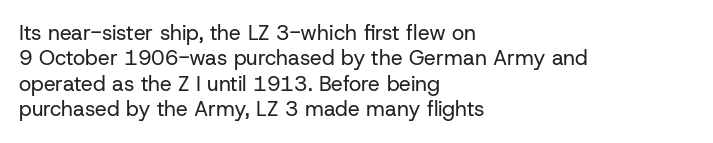
{"italic": "no", "bold": "no", "underline": "no", "align": "left", "line_spacing_ratio": 1.21, "letter_spacing": "normal", "letter_spacing_em": 0.0, "glyph_px": 21}
